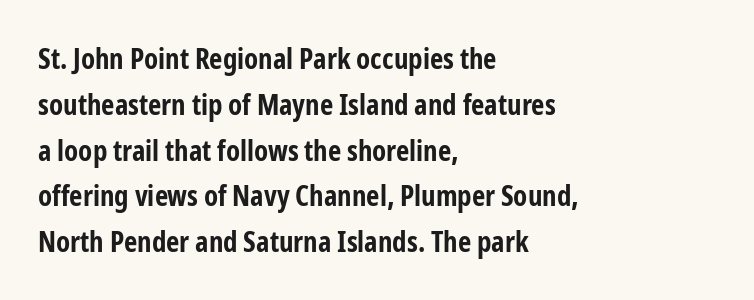
Q: Is the text bold? A: Yes.
Q: Is the text italic (slanted)? A: No, it is upright.
Q: Is the typeface a serif or a sans-serif typeface? A: Sans-serif.
Q: Is the text underlined? A: No.
Q: How is the paragraph aligned? A: Left-aligned.
Q: Is the spacing between letters normal or unusually wide? A: Normal.
Q: Is the spacing between lines tight, normal or loose? A: Normal.
Q: Width (condensed, normal, or wide)? A: Condensed.
Q: Stroke contrast? A: Low.
Q: x-height? A: Medium.
Q: Monospaced? A: No.
